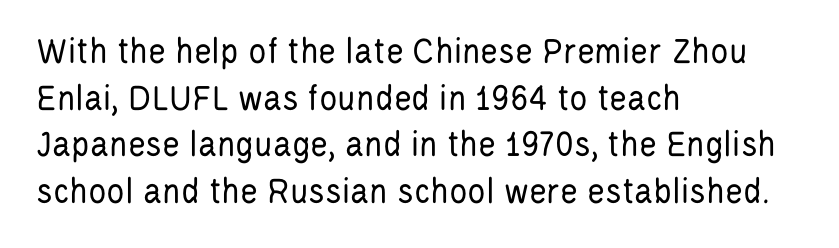
Quick note: not italic, upright. Words appear dense and cohesive because spacing is normal. Is this a fixed-width face? No — the glyphs have proportional, varying widths. Unlike a traditional serif, this face leaves its strokes unadorned.
